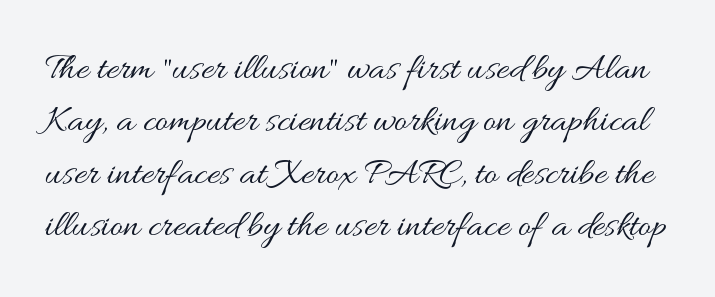
Q: Is the text bold? A: No.
Q: Is the text italic (slanted)? A: Yes.
Q: Is the text underlined? A: No.
Q: Is the spacing between letters normal or unusually wide? A: Normal.
Q: Is the spacing between lines tight, normal or loose? A: Normal.
Q: Width (condensed, normal, or wide)? A: Wide.
Q: Stroke contrast? A: Medium.
Q: x-height? A: Small.
Q: Monospaced? A: No.
